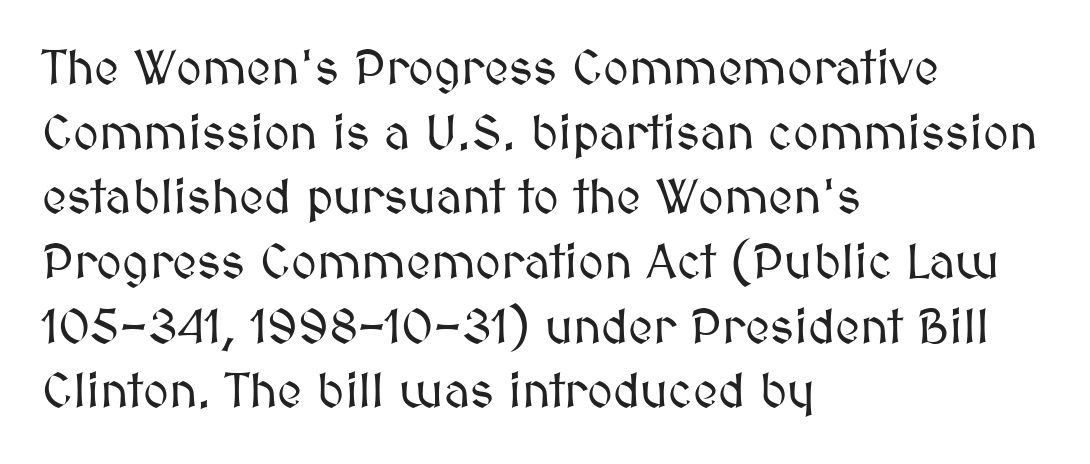
Q: Is the text italic (slanted)? A: No, it is upright.
Q: Is the text underlined? A: No.
Q: How is the paragraph aligned? A: Left-aligned.
Q: Is the spacing between letters normal or unusually wide? A: Normal.
Q: Is the spacing between lines tight, normal or loose? A: Normal.
Q: Width (condensed, normal, or wide)? A: Normal.
Q: Stroke contrast? A: Medium.
Q: x-height? A: Medium.
Q: Monospaced? A: No.
